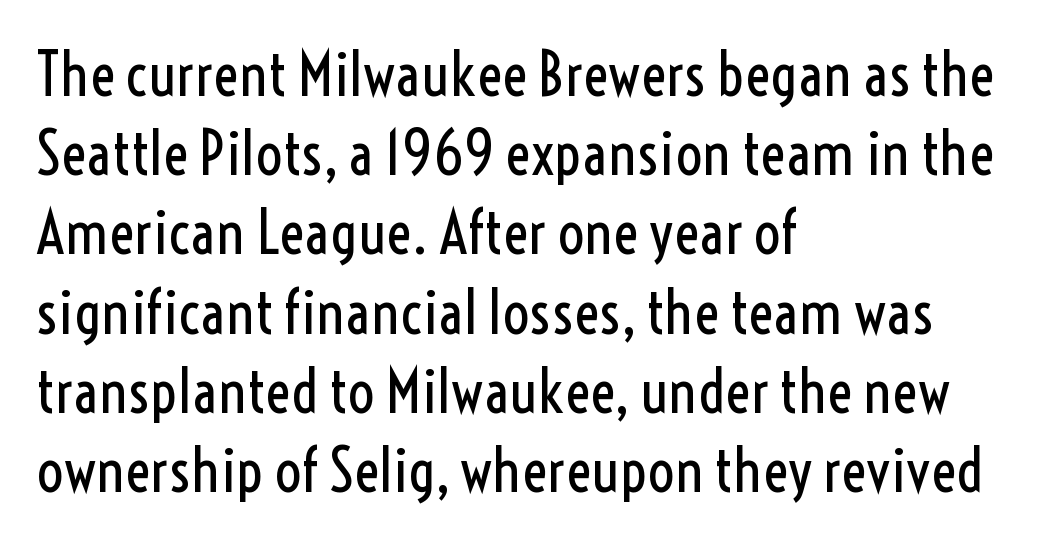
The image shows 60 px regular-weight, condensed sans-serif type, upright; set left-aligned, normal line spacing (1.32x), normal letter spacing, not underlined; a medium x-height.
